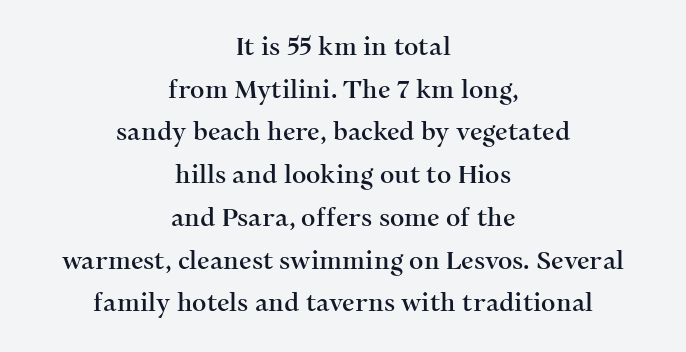
{"italic": "no", "underline": "no", "align": "center", "line_spacing_ratio": 1.71, "letter_spacing": "normal", "letter_spacing_em": 0.0, "glyph_px": 25}
